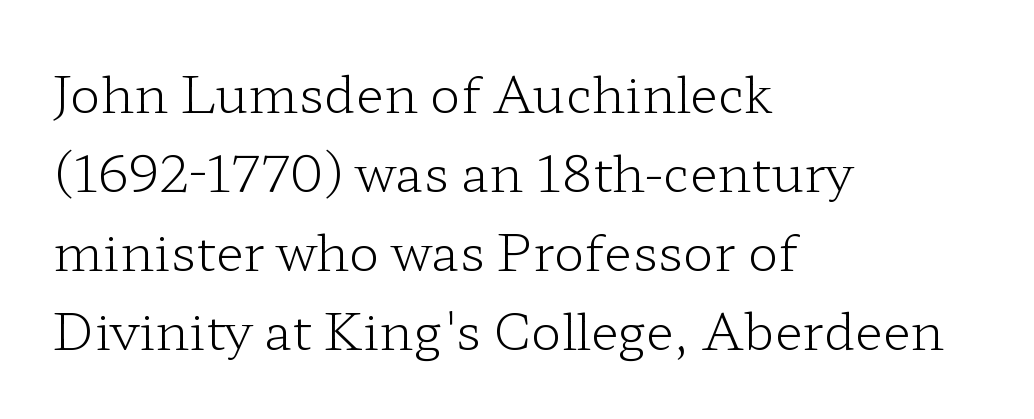
Does the leading feel generous? No, just average. The letters carry serifs — small finishing strokes at the ends of their stems. Reading down the block, your eye returns to a fixed left position each line. This sample uses an upright cut, with every glyph sitting square on the baseline. Weight class: somewhere from thin through regular. A bare baseline throughout the passage.
